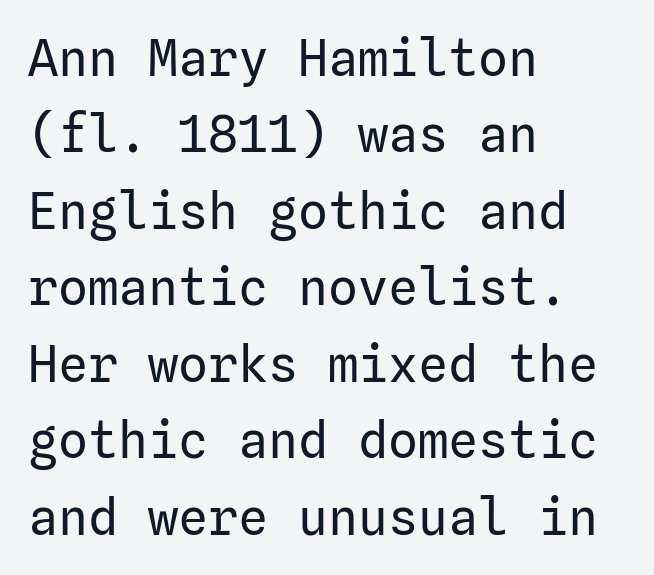
Inter-character spacing is left at the font's built-in metrics. Tall strokes in this sample are plumb rather than angled. One glance says typical: line gaps are just what's usual. The foot of each line stays bare and open.
